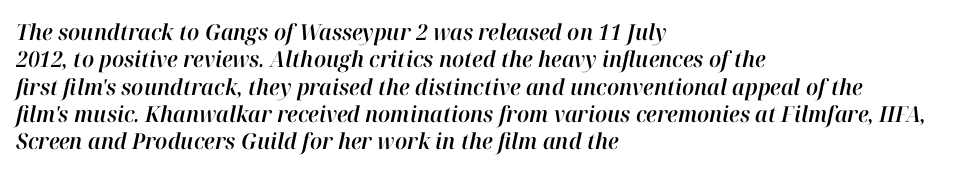
These lines stack with their left ends in a neat column. The strip under each line holds only bare page. Default kerning and tracking; the words read as compact shapes. Emphasis-style slanted type is in use.
